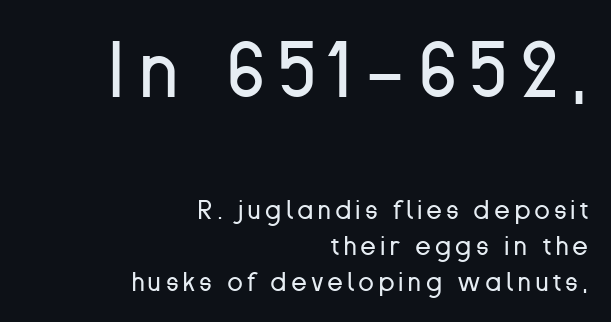
Students, observe: this is what conventionally led text looks like. A typesetter would call this proportional, since set widths differ per character. Letters have the restrained weight of plain body copy at most. Leftover space on each line is placed entirely before the opening word. Note: larger setting up top, smaller setting below. Any mark beneath the type? The region is blank.
